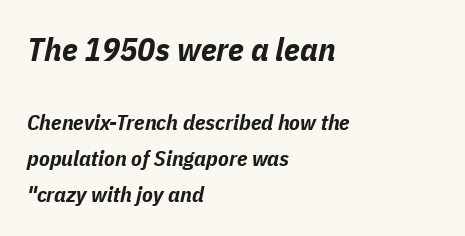
The image shows 33 px bold, condensed type, italic (leaning right); set left-aligned, normal line spacing (1.63x), normal letter spacing, not underlined; the first (top) block is 1.5x larger; low stroke contrast and a medium x-height.
